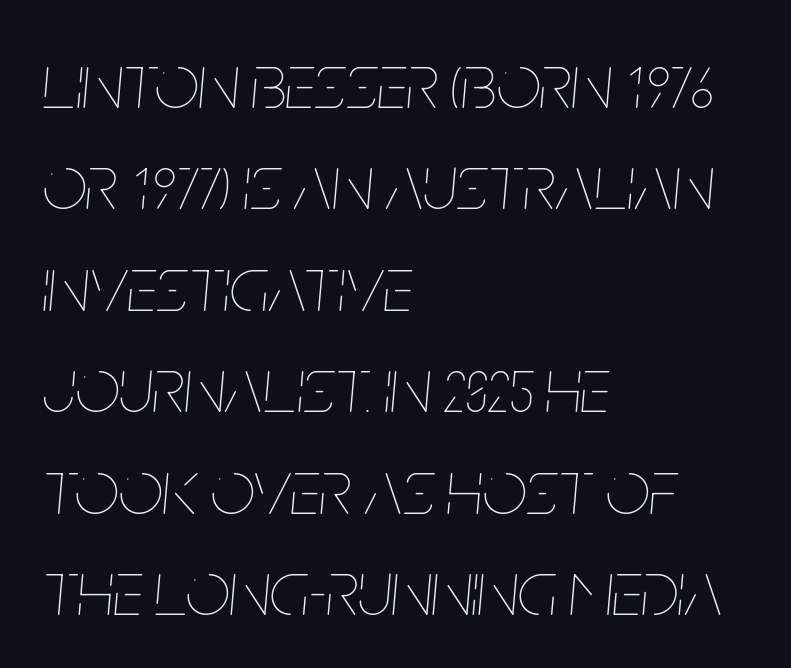
{"italic": "yes", "lean": "right", "slant_degrees": 5, "bold": "no", "weight": "thin", "width": "condensed", "stroke_contrast": "low", "x_height": "large", "monospaced": "no", "underline": "no", "align": "left", "line_spacing": "normal", "line_spacing_ratio": 1.3, "letter_spacing": "normal", "letter_spacing_em": 0.0, "glyph_px": 78}
